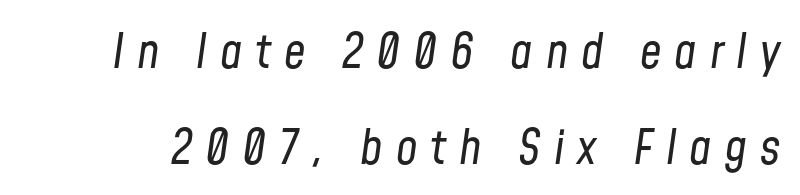
{"italic": "yes", "lean": "right", "slant_degrees": 8, "bold": "no", "weight": "regular", "width": "condensed", "stroke_contrast": "low", "x_height": "medium", "monospaced": "no", "underline": "no", "line_spacing": "loose", "line_spacing_ratio": 1.99, "letter_spacing": "wide", "letter_spacing_em": 0.27, "glyph_px": 48}
